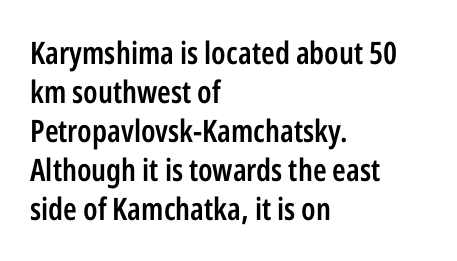
Note the varied advance widths — an 'i' is clearly narrower than an 'm'. Italic: no, the glyphs are upright roman. A student would call this left alignment; a typographer would say flush left, rag right. This is moderately heavy type, rendered in semibold. Tracking here is standard; glyphs follow each other at the usual distance. Has an underline been added? It has not.
